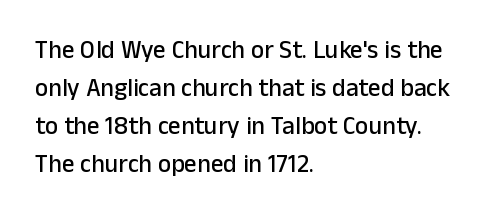
The image shows 25 px text type, upright; set left-aligned, normal line spacing (1.52x), normal letter spacing, not underlined.
